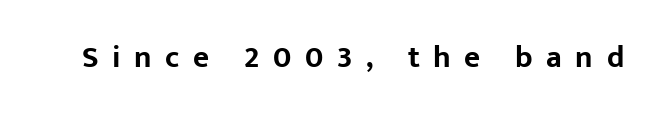
{"serif": "no", "italic": "no", "bold": "yes", "weight": "bold", "width": "normal", "stroke_contrast": "low", "x_height": "medium", "monospaced": "no", "underline": "no", "letter_spacing": "wide", "letter_spacing_em": 0.44, "glyph_px": 31}
